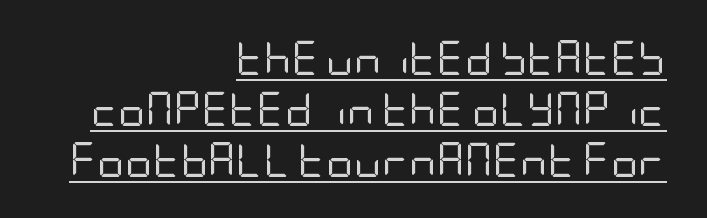
Q: Is the text bold? A: No.
Q: Is the text italic (slanted)? A: No, it is upright.
Q: Is the typeface a serif or a sans-serif typeface? A: Sans-serif.
Q: Is the text underlined? A: Yes.
Q: How is the paragraph aligned? A: Right-aligned.
Q: Is the spacing between letters normal or unusually wide? A: Normal.
Q: Is the spacing between lines tight, normal or loose? A: Normal.
Q: Width (condensed, normal, or wide)? A: Condensed.
Q: Stroke contrast? A: Low.
Q: x-height? A: Large.
